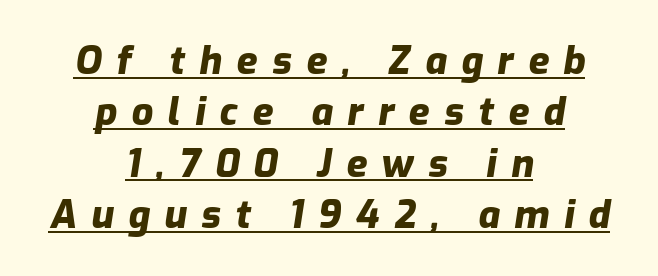
{"italic": "yes", "lean": "right", "slant_degrees": 9, "bold": "yes", "weight": "heavy", "width": "normal", "stroke_contrast": "low", "x_height": "medium", "monospaced": "no", "underline": "yes", "align": "center", "line_spacing": "normal", "line_spacing_ratio": 1.35, "letter_spacing": "wide", "letter_spacing_em": 0.38, "glyph_px": 38}
